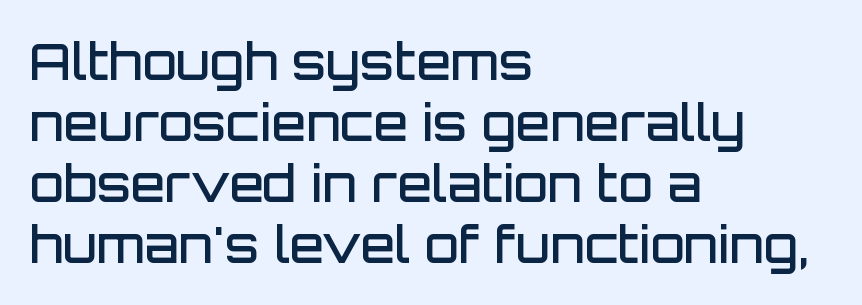
The image shows 50 px semibold sans-serif type, upright; set left-aligned, line spacing 1.22x, normal letter spacing, not underlined; low stroke contrast and a large x-height.
